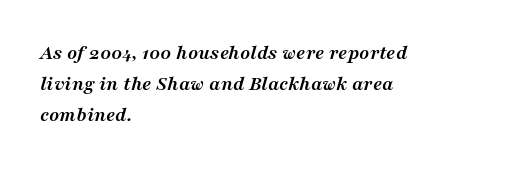
Quick note: italic. The string is rendered with underlining switched off. The text block is weighted toward the left margin, trailing off unevenly rightward. Summary of weight: heavy, a full bold.
